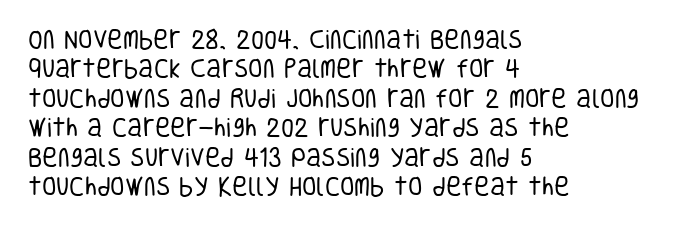
{"italic": "no", "bold": "no", "underline": "no", "align": "left", "line_spacing": "normal", "line_spacing_ratio": 1.4, "letter_spacing": "normal", "letter_spacing_em": 0.0, "glyph_px": 21}
